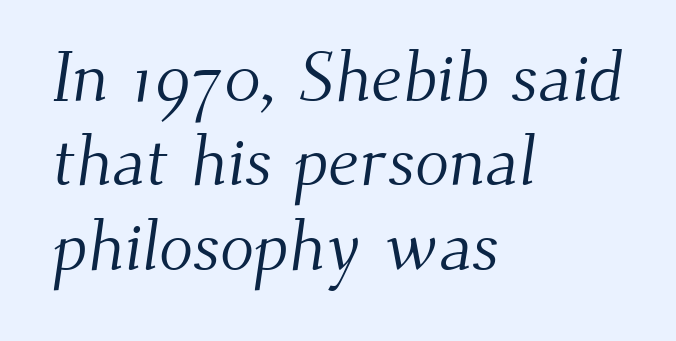
Q: Is the text bold? A: No.
Q: Is the typeface a serif or a sans-serif typeface? A: Serif.
Q: Is the text underlined? A: No.
Q: How is the paragraph aligned? A: Left-aligned.
Q: Is the spacing between letters normal or unusually wide? A: Normal.
Q: Width (condensed, normal, or wide)? A: Normal.
Q: Stroke contrast? A: Medium.
Q: x-height? A: Small.
Q: Monospaced? A: No.
